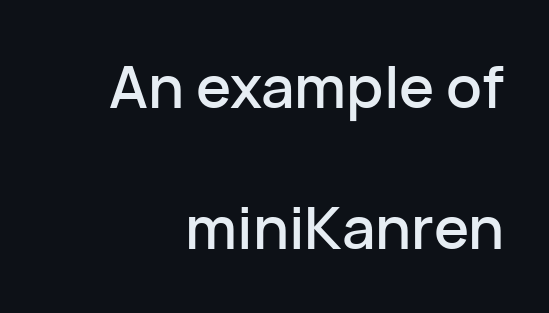
Do the characters align in a grid? No, the font is proportional. Check where the strokes stop: nothing finishes them off — pure sans. The specimen omits any rule beneath the text block's lines. The setting favours the right margin, as signatures and pull-quotes sometimes do. The type is set solid horizontally, with unmodified tracking.
